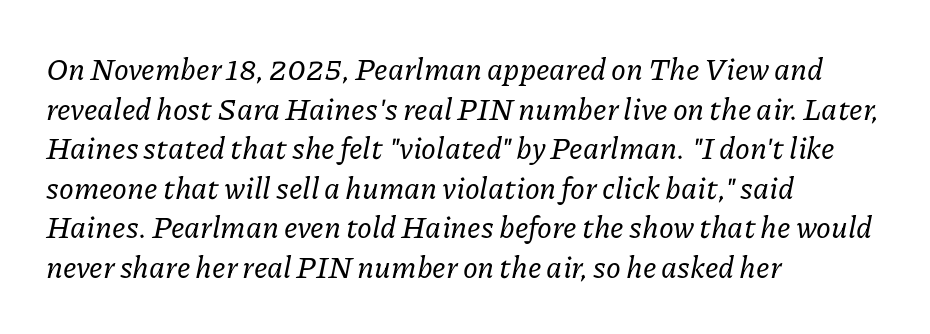
The image shows 30 px serif type, italic (leaning right); set left-aligned, normal line spacing (1.32x), normal letter spacing, not underlined; low stroke contrast and a medium x-height.
